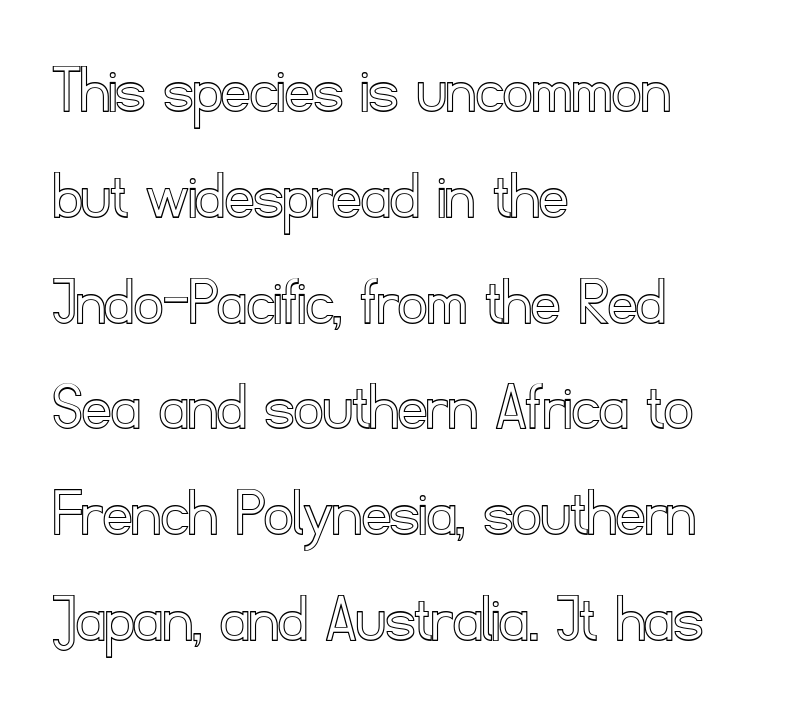
The image shows 71 px text type, upright; set left-aligned, normal line spacing (1.49x), normal letter spacing, not underlined; a small x-height.
